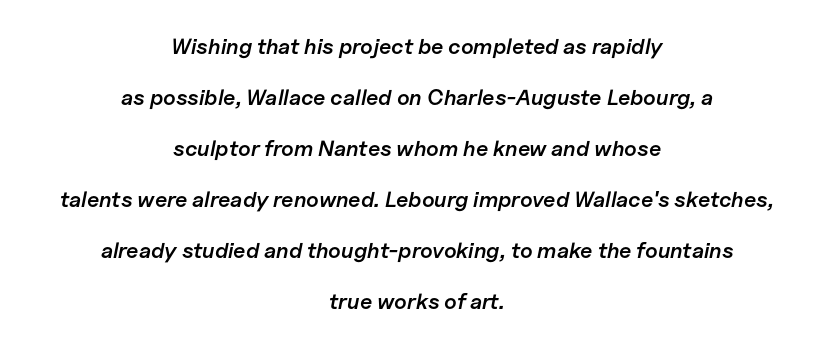
{"italic": "yes", "lean": "right", "slant_degrees": 11, "bold": "semi", "underline": "no", "align": "center", "line_spacing": "loose", "line_spacing_ratio": 2.32, "letter_spacing": "normal", "letter_spacing_em": 0.0, "glyph_px": 22}
